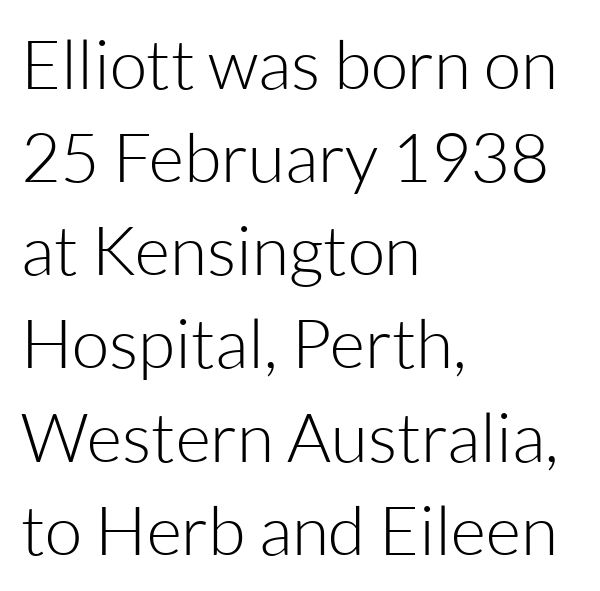
{"serif": "no", "italic": "no", "bold": "no", "weight": "light", "width": "normal", "stroke_contrast": "low", "x_height": "medium", "monospaced": "no", "underline": "no", "align": "left", "line_spacing": "normal", "line_spacing_ratio": 1.37, "letter_spacing": "normal", "letter_spacing_em": 0.0, "glyph_px": 68}
